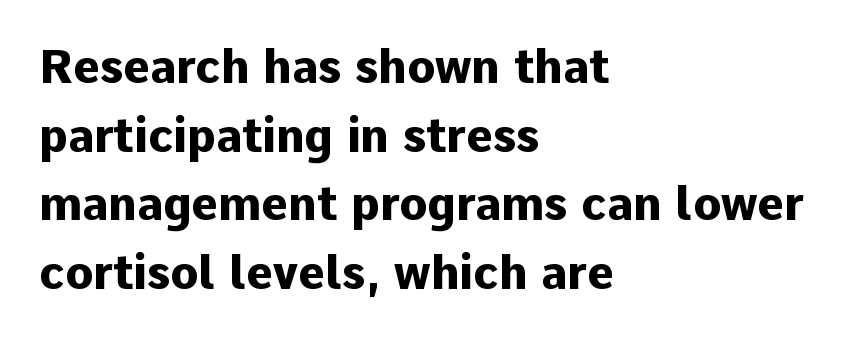
{"serif": "no", "italic": "no", "bold": "yes", "weight": "heavy", "width": "normal", "stroke_contrast": "low", "x_height": "medium", "monospaced": "no", "underline": "no", "align": "left", "line_spacing": "normal", "line_spacing_ratio": 1.49, "letter_spacing": "normal", "letter_spacing_em": 0.0, "glyph_px": 46}
